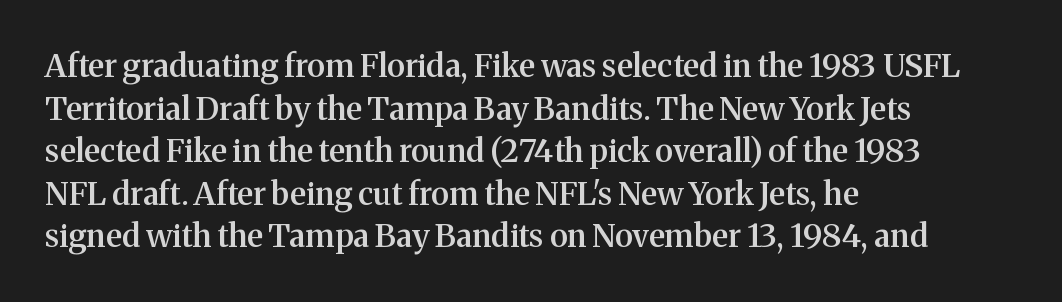
The image shows 32 px semibold serif type, upright; set left-aligned, normal line spacing (1.33x), normal letter spacing, not underlined; medium stroke contrast and a medium x-height.
